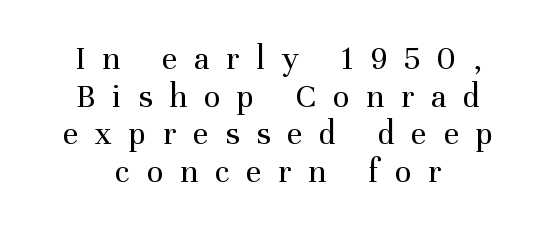
Proportional: the letters do not fall into vertical columns. Compared with typical body copy, the letter spacing here is much looser. Every character sits straight up, as roman type does. No heavy texture on the line: the type isn't bold. Reading down the column, the eye jumps only a short way to each next line. These lines stack symmetrically, like a column narrowing and widening about its center.
